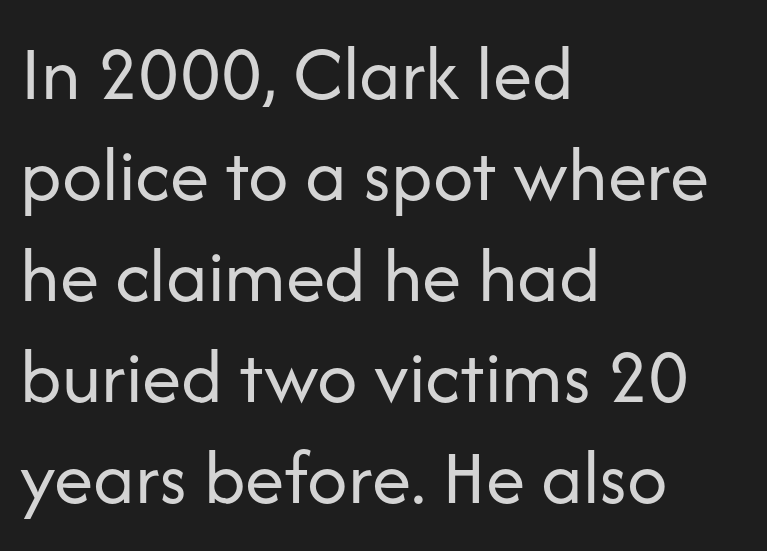
Q: Is the text bold? A: No.
Q: Is the text italic (slanted)? A: No, it is upright.
Q: Is the typeface a serif or a sans-serif typeface? A: Sans-serif.
Q: Is the text underlined? A: No.
Q: How is the paragraph aligned? A: Left-aligned.
Q: Is the spacing between letters normal or unusually wide? A: Normal.
Q: Is the spacing between lines tight, normal or loose? A: Normal.
Q: Width (condensed, normal, or wide)? A: Normal.
Q: Stroke contrast? A: Low.
Q: x-height? A: Medium.
Q: Monospaced? A: No.
